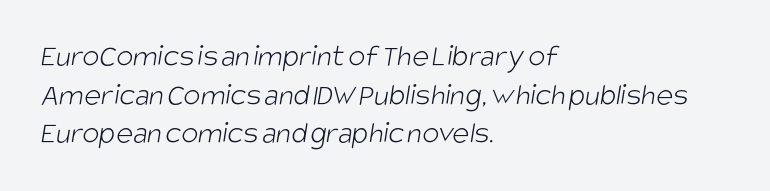
{"serif": "no", "bold": "no", "weight": "light", "width": "condensed", "stroke_contrast": "low", "x_height": "large", "monospaced": "no", "underline": "no", "align": "left", "line_spacing_ratio": 1.21, "letter_spacing": "normal", "letter_spacing_em": 0.0, "glyph_px": 32}
